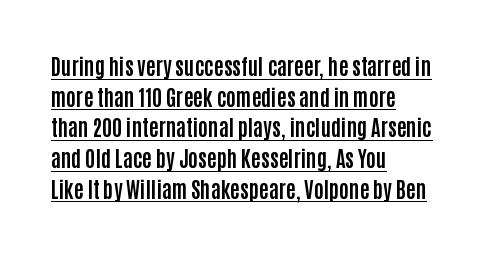
Q: Is the text bold? A: Yes.
Q: Is the text italic (slanted)? A: No, it is upright.
Q: Is the text underlined? A: Yes.
Q: How is the paragraph aligned? A: Left-aligned.
Q: Is the spacing between letters normal or unusually wide? A: Normal.
Q: Is the spacing between lines tight, normal or loose? A: Normal.
